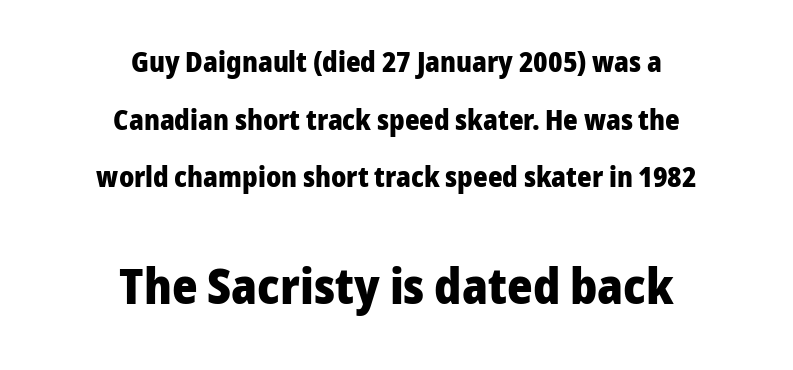
The image shows 49 px heavy sans-serif type, upright; set centered, loose line spacing (2.06x), normal letter spacing, not underlined; the second (bottom) block is 1.75x larger; low stroke contrast and a medium x-height.
